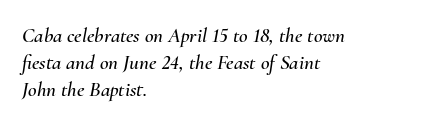
Q: Is the text italic (slanted)? A: Yes, it leans right by about 10 degrees.
Q: Is the text underlined? A: No.
Q: How is the paragraph aligned? A: Left-aligned.
Q: Is the spacing between letters normal or unusually wide? A: Normal.
Q: Is the spacing between lines tight, normal or loose? A: Normal.
